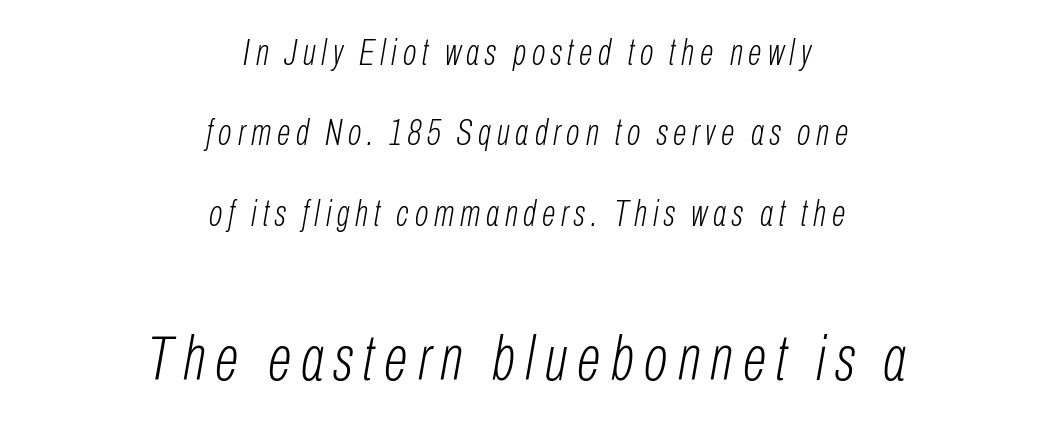
The image shows 63 px light, condensed type, italic (leaning right); set centered, loose line spacing (2.23x), not underlined; the second (bottom) block is 1.75x larger; low stroke contrast and a medium x-height.
